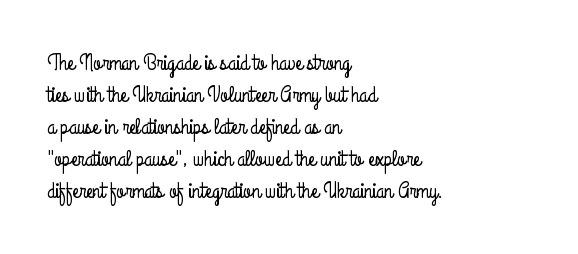
Q: Is the text underlined? A: No.
Q: How is the paragraph aligned? A: Left-aligned.
Q: Is the spacing between letters normal or unusually wide? A: Normal.
Q: Is the spacing between lines tight, normal or loose? A: Normal.
